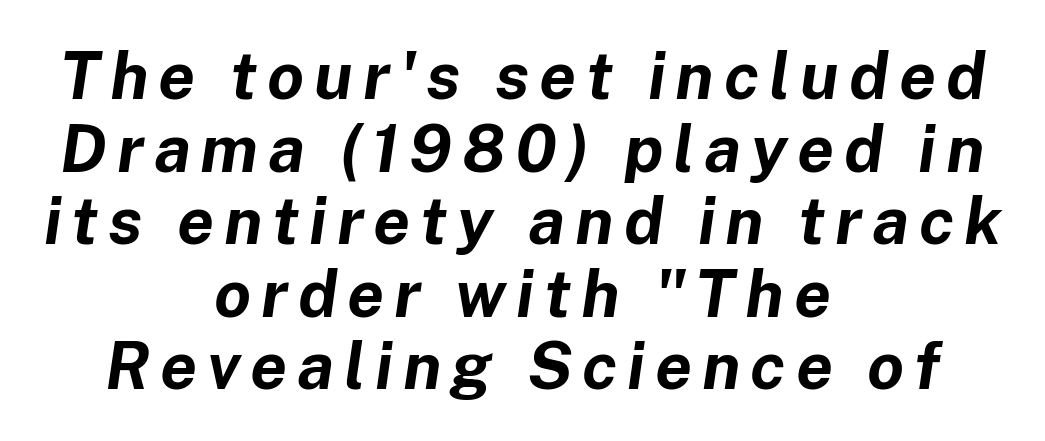
Q: Is the text bold? A: Yes.
Q: Is the text italic (slanted)? A: Yes, it leans right by about 8 degrees.
Q: Is the text underlined? A: No.
Q: How is the paragraph aligned? A: Centered.
Q: Is the spacing between lines tight, normal or loose? A: Tight.
Q: Width (condensed, normal, or wide)? A: Normal.
Q: Stroke contrast? A: Low.
Q: x-height? A: Medium.
Q: Monospaced? A: No.
